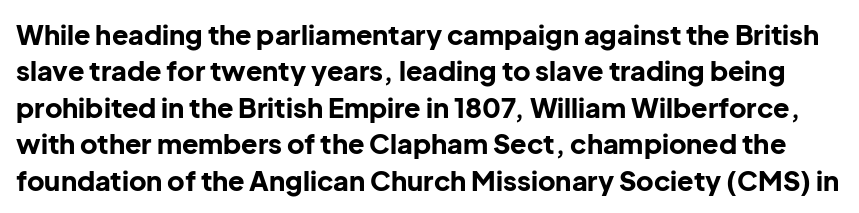
The image shows 27 px bold type, upright; set normal line spacing (1.35x), normal letter spacing, not underlined.
